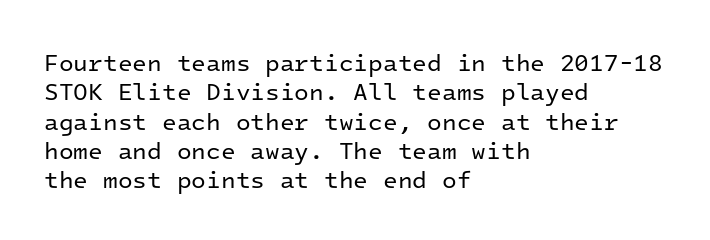
Notice how the stems are strictly vertical — no italics here. Standard letterfit; no display-style spreading of the glyphs. The space beneath each line is pristine and unruled. Counters stay open thanks to moderate or lighter strokes. A classic flush-left, rag-right setting is used for this passage.
